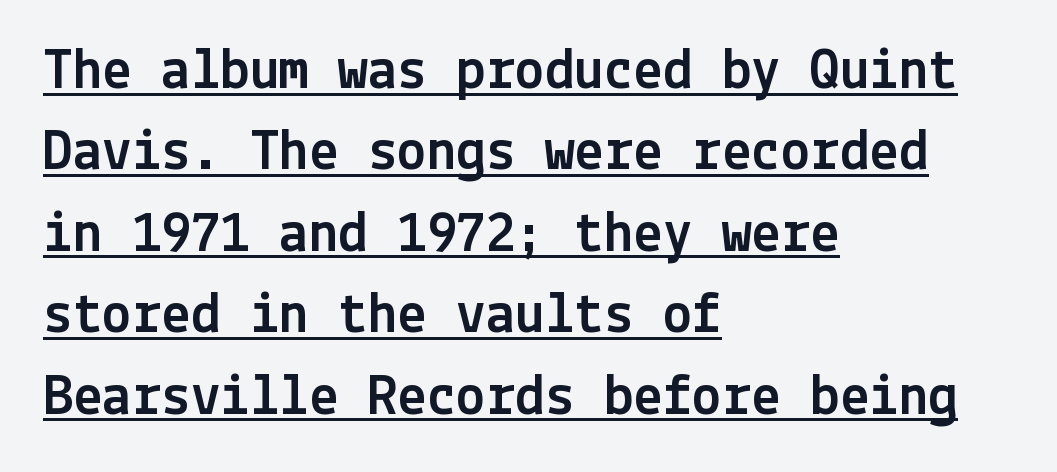
The image shows 59 px sans-serif type, upright; set left-aligned, normal line spacing (1.38x), normal letter spacing, underlined; a medium x-height.
